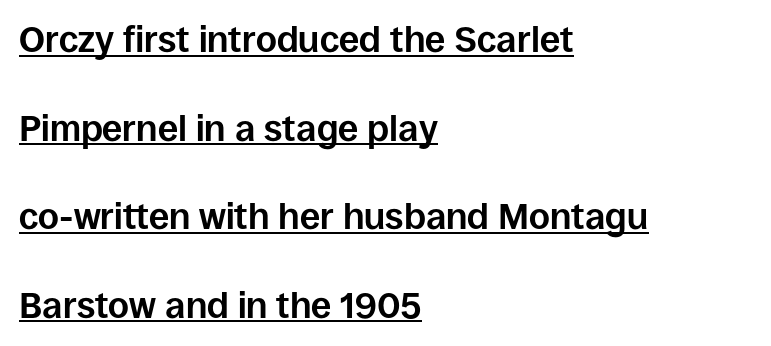
The image shows 36 px bold sans-serif type, upright; set left-aligned, loose line spacing (2.46x), normal letter spacing, underlined; low stroke contrast and a large x-height.
